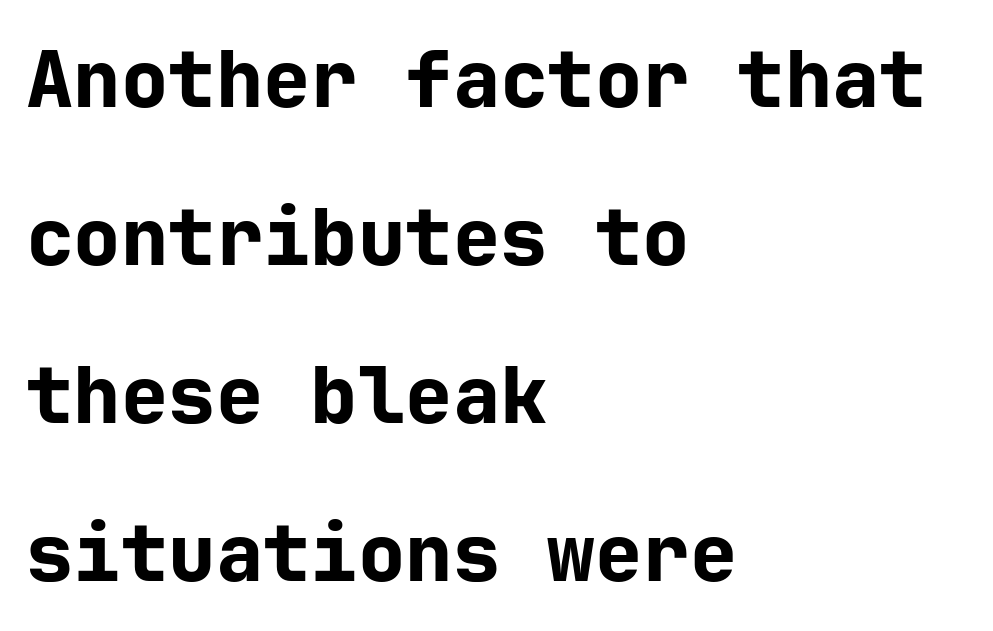
{"serif": "no", "italic": "no", "bold": "yes", "weight": "bold", "width": "normal", "stroke_contrast": "low", "x_height": "medium", "underline": "no", "align": "left", "line_spacing": "loose", "line_spacing_ratio": 2.0, "letter_spacing": "normal", "letter_spacing_em": 0.0, "glyph_px": 79}
